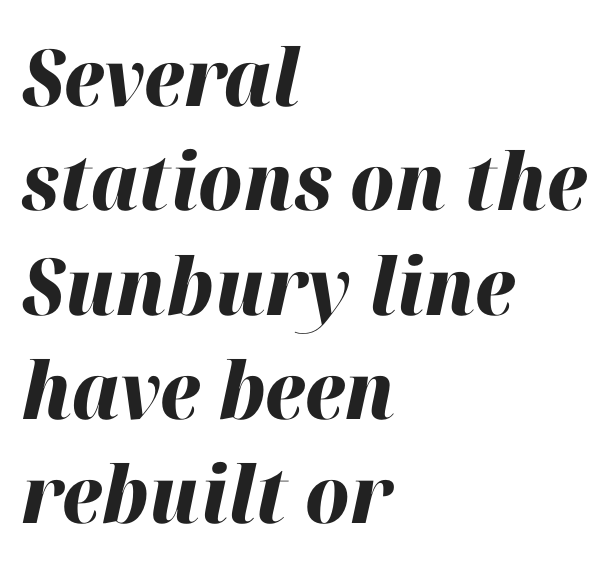
Q: Is the text bold? A: Yes.
Q: Is the text italic (slanted)? A: Yes, it leans right by about 12 degrees.
Q: Is the text underlined? A: No.
Q: How is the paragraph aligned? A: Left-aligned.
Q: Is the spacing between letters normal or unusually wide? A: Normal.
Q: Is the spacing between lines tight, normal or loose? A: Normal.
Q: Width (condensed, normal, or wide)? A: Normal.
Q: Stroke contrast? A: High.
Q: x-height? A: Medium.
Q: Monospaced? A: No.
